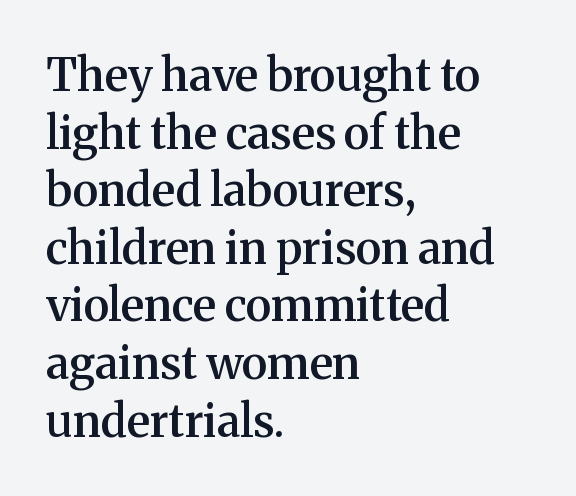
Q: Is the text bold? A: Semi-bold.
Q: Is the text italic (slanted)? A: No, it is upright.
Q: Is the typeface a serif or a sans-serif typeface? A: Serif.
Q: Is the text underlined? A: No.
Q: How is the paragraph aligned? A: Left-aligned.
Q: Is the spacing between letters normal or unusually wide? A: Normal.
Q: Is the spacing between lines tight, normal or loose? A: Normal.
Q: Width (condensed, normal, or wide)? A: Normal.
Q: Stroke contrast? A: Medium.
Q: x-height? A: Medium.
Q: Monospaced? A: No.
